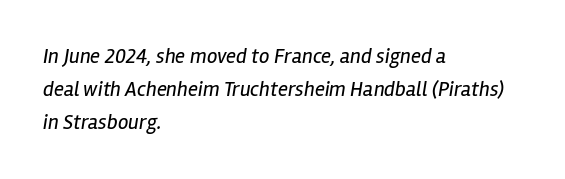
The image shows 21 px text type, italic (leaning right); set left-aligned, normal line spacing (1.57x), normal letter spacing, not underlined.
